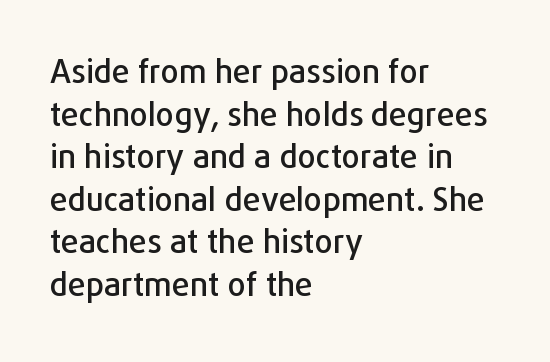
{"serif": "no", "italic": "no", "width": "normal", "stroke_contrast": "low", "x_height": "medium", "monospaced": "no", "underline": "no", "align": "left", "line_spacing": "normal", "line_spacing_ratio": 1.33, "letter_spacing": "normal", "letter_spacing_em": 0.0, "glyph_px": 32}
